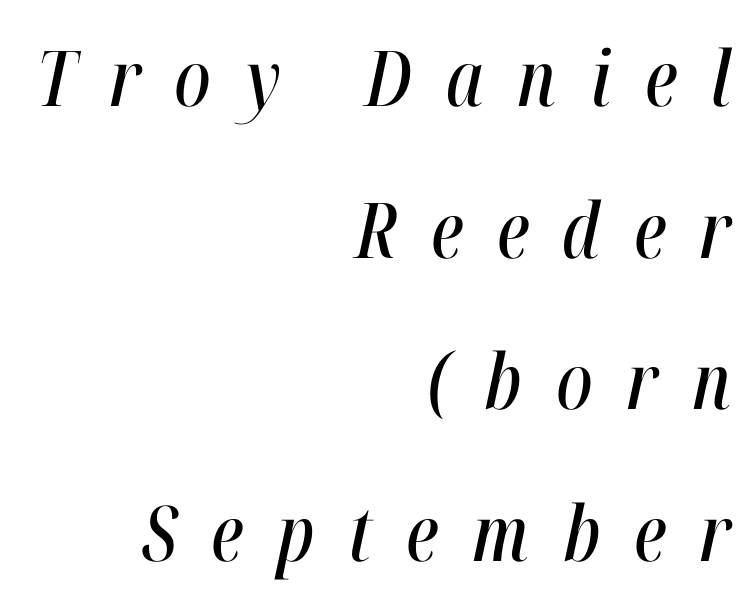
Q: Is the text italic (slanted)? A: Yes, it leans right by about 12 degrees.
Q: Is the text underlined? A: No.
Q: How is the paragraph aligned? A: Right-aligned.
Q: Is the spacing between letters normal or unusually wide? A: Unusually wide.
Q: Is the spacing between lines tight, normal or loose? A: Loose.
Q: Width (condensed, normal, or wide)? A: Condensed.
Q: Stroke contrast? A: High.
Q: x-height? A: Medium.
Q: Monospaced? A: No.
